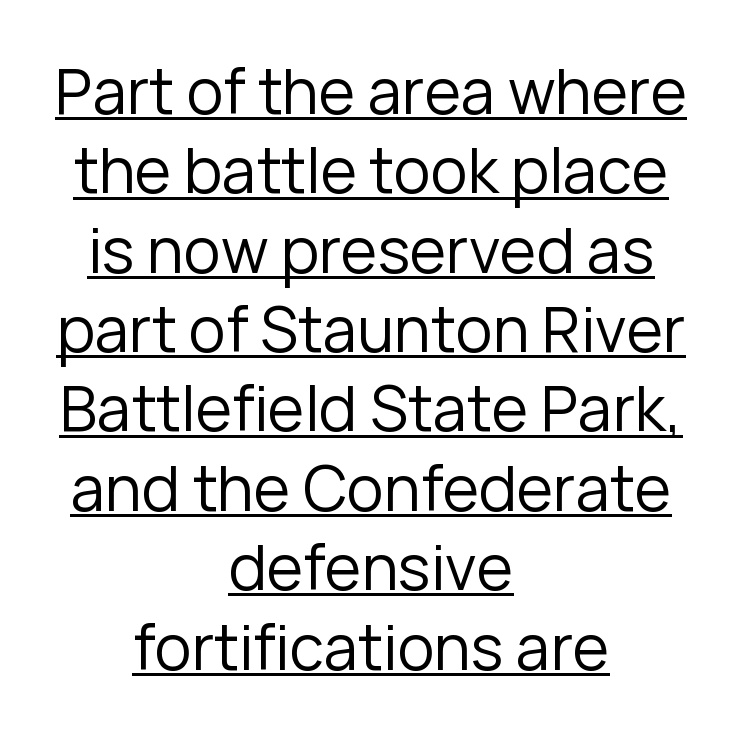
You can tell it's not italic because the verticals are truly vertical. Font category for this specimen: sans-serif. The typesetter has applied underlining to the passage shown. Stems and bowls with no extra thickness — not bold.
